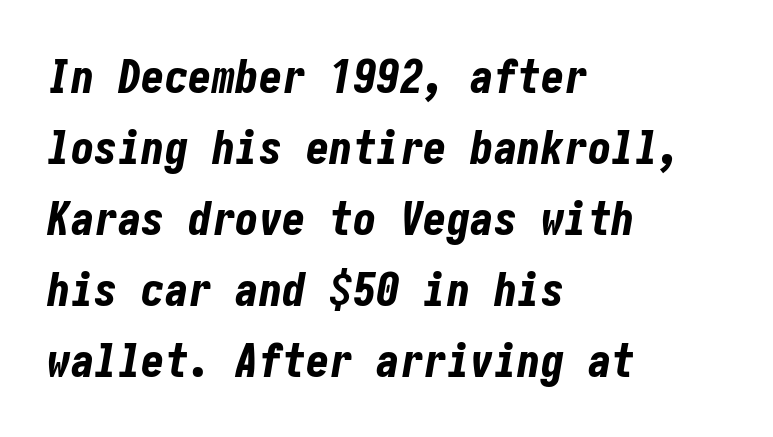
The image shows 47 px bold, condensed type, italic (leaning right); set left-aligned, normal line spacing (1.51x), normal letter spacing, not underlined; low stroke contrast and a medium x-height.
